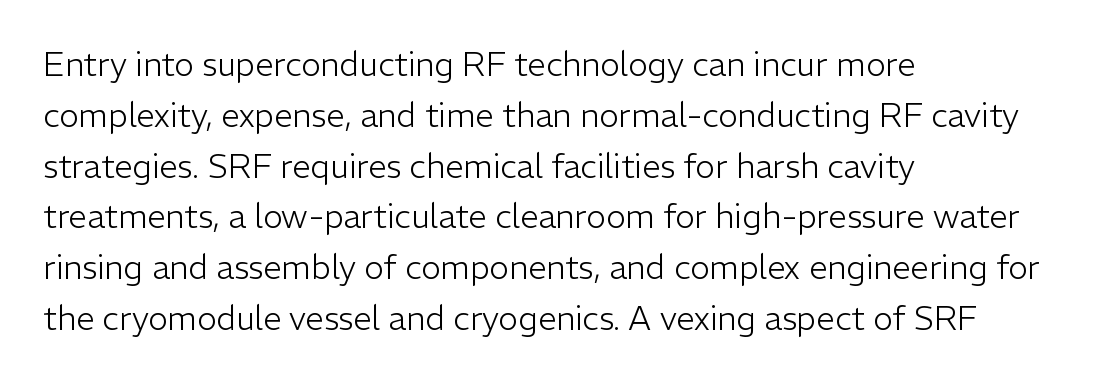
The typeface chosen for these lines omits serifs. In terms of leading, this rendering sits right in the middle. The letterforms sit shoulder to shoulder at normal distance. A student would call this left alignment; a typographer would say flush left, rag right. Note the varied advance widths — an 'i' is clearly narrower than an 'm'. No italicization has been applied; the sample stays upright.
